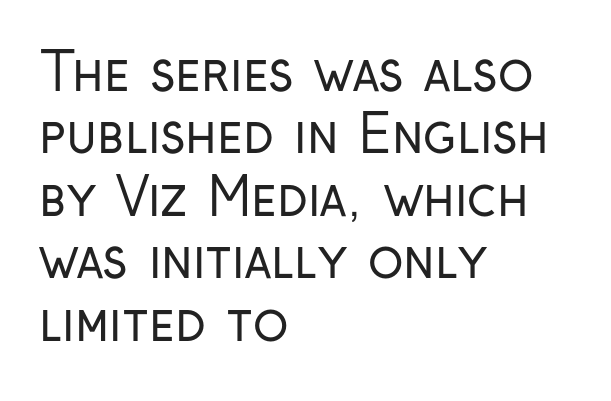
Q: Is the text bold? A: No.
Q: Is the text italic (slanted)? A: No, it is upright.
Q: Is the typeface a serif or a sans-serif typeface? A: Sans-serif.
Q: Is the text underlined? A: No.
Q: How is the paragraph aligned? A: Left-aligned.
Q: Is the spacing between letters normal or unusually wide? A: Normal.
Q: Width (condensed, normal, or wide)? A: Condensed.
Q: Stroke contrast? A: Low.
Q: x-height? A: Medium.
Q: Monospaced? A: No.
